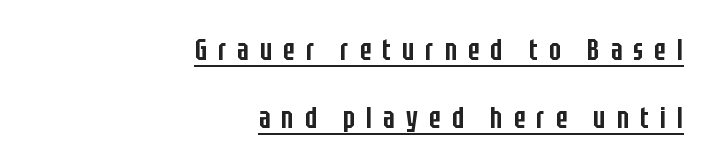
The image shows 31 px semibold, condensed sans-serif type, upright; set right-aligned, loose line spacing (2.19x), unusually wide letter spacing (+0.36 em), underlined; low stroke contrast and a large x-height.
